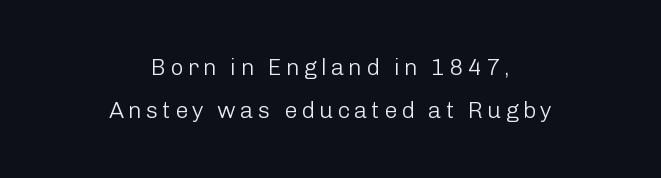
{"italic": "no", "bold": "no", "underline": "no", "align": "center", "line_spacing_ratio": 1.89, "glyph_px": 23}
